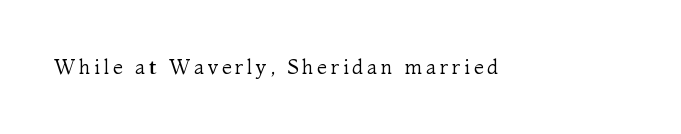
{"italic": "no", "bold": "no", "underline": "no", "glyph_px": 20}
